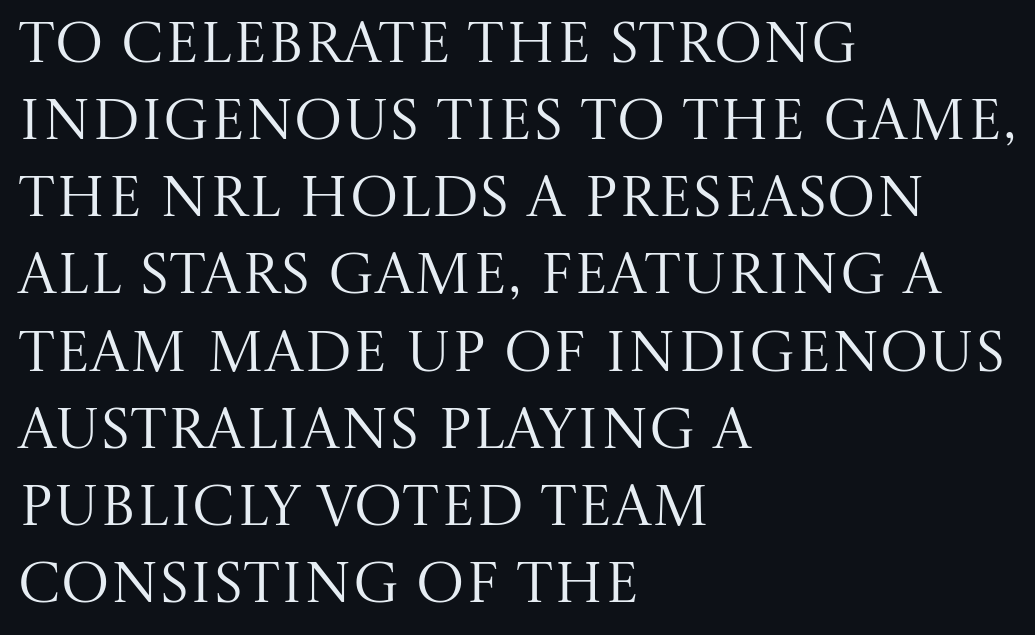
Q: Is the text bold? A: No.
Q: Is the text italic (slanted)? A: No, it is upright.
Q: Is the typeface a serif or a sans-serif typeface? A: Serif.
Q: Is the text underlined? A: No.
Q: How is the paragraph aligned? A: Left-aligned.
Q: Is the spacing between letters normal or unusually wide? A: Normal.
Q: Is the spacing between lines tight, normal or loose? A: Normal.
Q: Width (condensed, normal, or wide)? A: Normal.
Q: Stroke contrast? A: Medium.
Q: x-height? A: Large.
Q: Monospaced? A: No.
